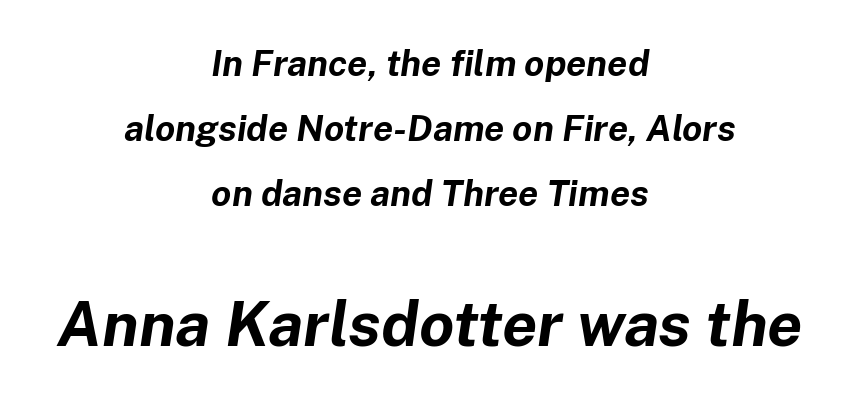
The image shows 63 px bold type, italic (leaning right); set centered, line spacing 1.8x, normal letter spacing, not underlined; the second (bottom) block is 1.75x larger; low stroke contrast and a medium x-height.
